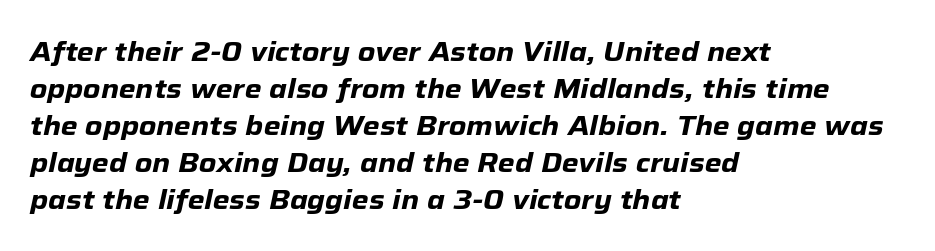
{"italic": "yes", "lean": "right", "slant_degrees": 12, "bold": "yes", "underline": "no", "align": "left", "line_spacing": "normal", "line_spacing_ratio": 1.37, "letter_spacing": "normal", "letter_spacing_em": 0.0, "glyph_px": 27}
